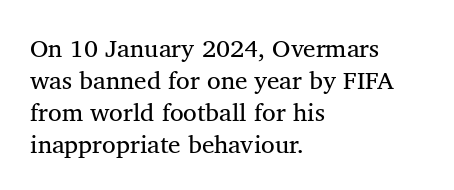
Glance below the letters and you will spot only blank space. The weight tops out at a normal text grade. Teacher's note: observe the even left margin — that is flush-left alignment. Interline gaps are of average width in this sample. In terms of posture, this sample is upright.
